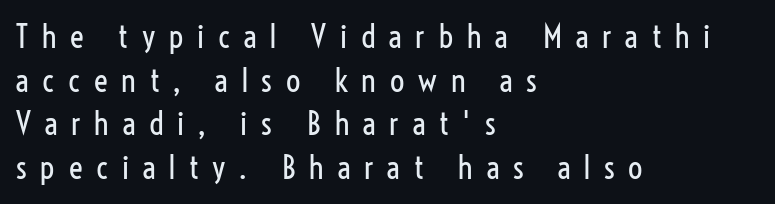
Q: Is the text bold? A: No.
Q: Is the text italic (slanted)? A: No, it is upright.
Q: Is the typeface a serif or a sans-serif typeface? A: Sans-serif.
Q: Is the text underlined? A: No.
Q: How is the paragraph aligned? A: Left-aligned.
Q: Is the spacing between letters normal or unusually wide? A: Unusually wide.
Q: Is the spacing between lines tight, normal or loose? A: Normal.
Q: Width (condensed, normal, or wide)? A: Condensed.
Q: Stroke contrast? A: Low.
Q: x-height? A: Medium.
Q: Monospaced? A: No.
